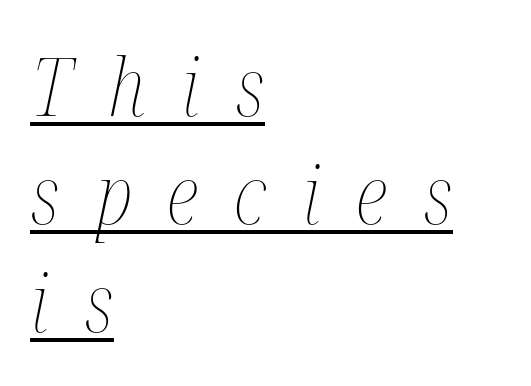
Q: Is the text bold? A: No.
Q: Is the text italic (slanted)? A: Yes, it leans right by about 12 degrees.
Q: Is the text underlined? A: Yes.
Q: How is the paragraph aligned? A: Left-aligned.
Q: Is the spacing between letters normal or unusually wide? A: Unusually wide.
Q: Is the spacing between lines tight, normal or loose? A: Normal.
Q: Width (condensed, normal, or wide)? A: Condensed.
Q: Stroke contrast? A: Medium.
Q: x-height? A: Medium.
Q: Monospaced? A: No.
